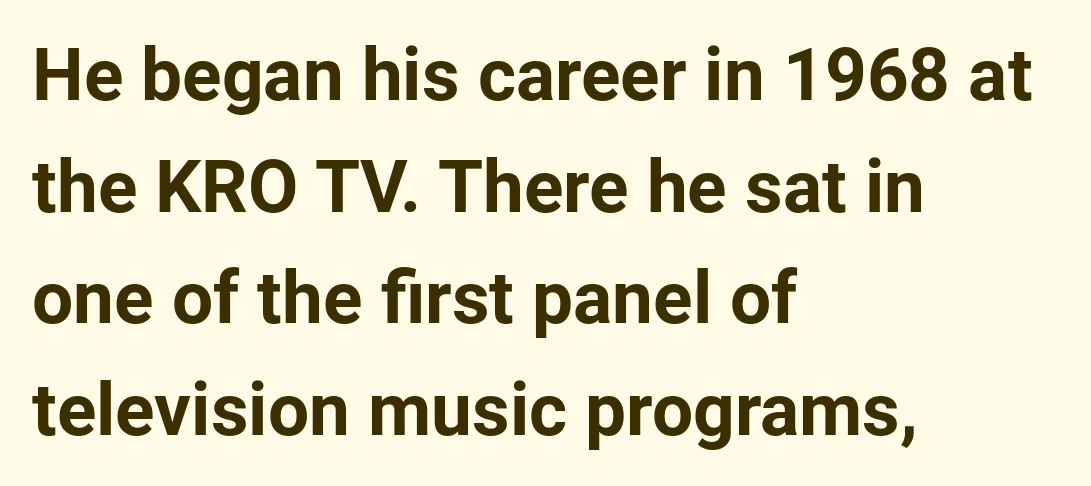
The image shows 73 px bold sans-serif type, upright; set left-aligned, normal line spacing (1.53x), normal letter spacing, not underlined; low stroke contrast and a medium x-height.
